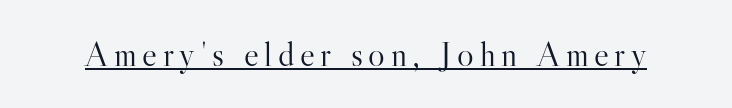
The image shows 35 px light serif type, upright; set underlined; high stroke contrast and a small x-height.
